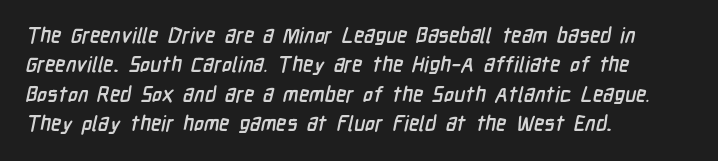
{"bold": "yes", "underline": "no", "align": "left", "line_spacing": "normal", "line_spacing_ratio": 1.4, "letter_spacing": "normal", "letter_spacing_em": 0.0, "glyph_px": 21}
